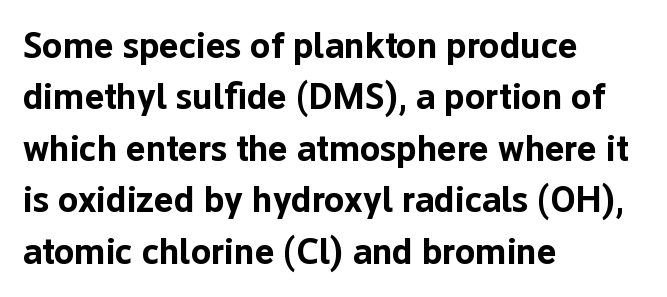
Q: Is the text bold? A: Yes.
Q: Is the text italic (slanted)? A: No, it is upright.
Q: Is the typeface a serif or a sans-serif typeface? A: Sans-serif.
Q: Is the text underlined? A: No.
Q: How is the paragraph aligned? A: Left-aligned.
Q: Is the spacing between letters normal or unusually wide? A: Normal.
Q: Is the spacing between lines tight, normal or loose? A: Normal.
Q: Width (condensed, normal, or wide)? A: Normal.
Q: Stroke contrast? A: Low.
Q: x-height? A: Medium.
Q: Monospaced? A: No.
